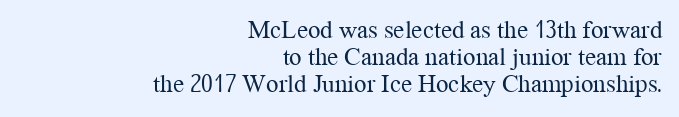
{"italic": "no", "bold": "no", "underline": "no", "align": "right", "line_spacing": "tight", "line_spacing_ratio": 1.08, "letter_spacing": "normal", "letter_spacing_em": 0.0, "glyph_px": 25}
